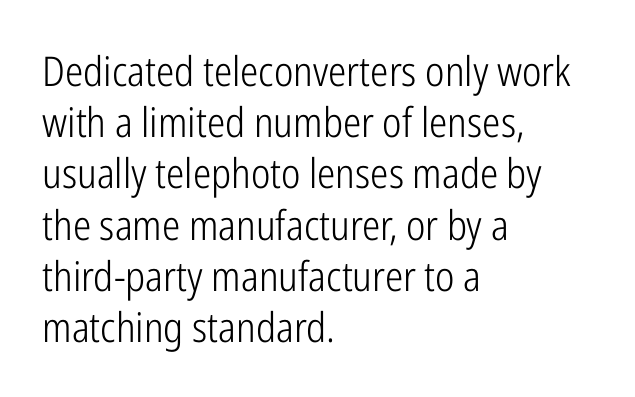
Q: Is the text bold? A: No.
Q: Is the text italic (slanted)? A: No, it is upright.
Q: Is the typeface a serif or a sans-serif typeface? A: Sans-serif.
Q: Is the text underlined? A: No.
Q: How is the paragraph aligned? A: Left-aligned.
Q: Is the spacing between letters normal or unusually wide? A: Normal.
Q: Is the spacing between lines tight, normal or loose? A: Normal.
Q: Width (condensed, normal, or wide)? A: Condensed.
Q: Stroke contrast? A: Low.
Q: x-height? A: Medium.
Q: Monospaced? A: No.
